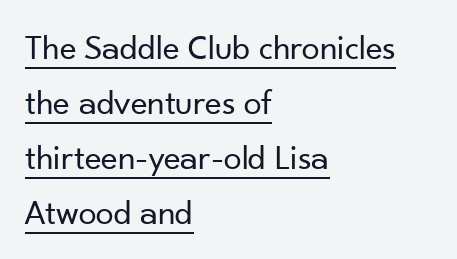
Note the varied advance widths — an 'i' is clearly narrower than an 'm'. Examine the stroke ends and you'll find no serifs. Quick note: interline space is typical. Underlined type.
